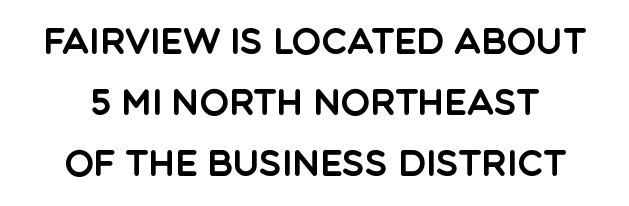
This rendering employs a face without finishing strokes, i.e., a sans-serif. The passage shown is typed in a proportional face where columns would drift. The gaps between neighbouring characters are ordinary and unremarkable. Any mark beneath the type? The region is blank. The lettering holds an erect, upright posture throughout.
